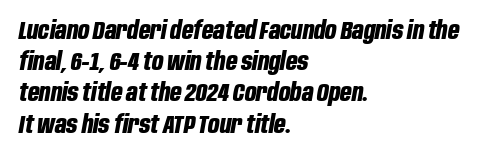
Q: Is the text bold? A: Yes.
Q: Is the text italic (slanted)? A: Yes, it leans right by about 10 degrees.
Q: Is the text underlined? A: No.
Q: How is the paragraph aligned? A: Left-aligned.
Q: Is the spacing between letters normal or unusually wide? A: Normal.
Q: Is the spacing between lines tight, normal or loose? A: Normal.
